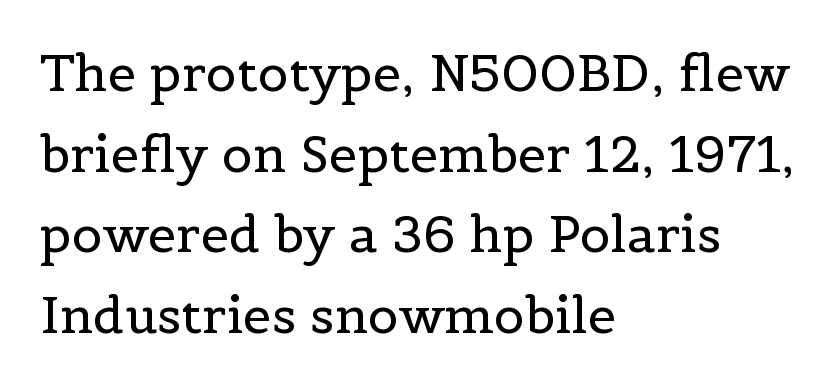
The image shows 51 px regular-weight serif type, upright; set left-aligned, normal line spacing (1.58x), normal letter spacing, not underlined; a medium x-height.
